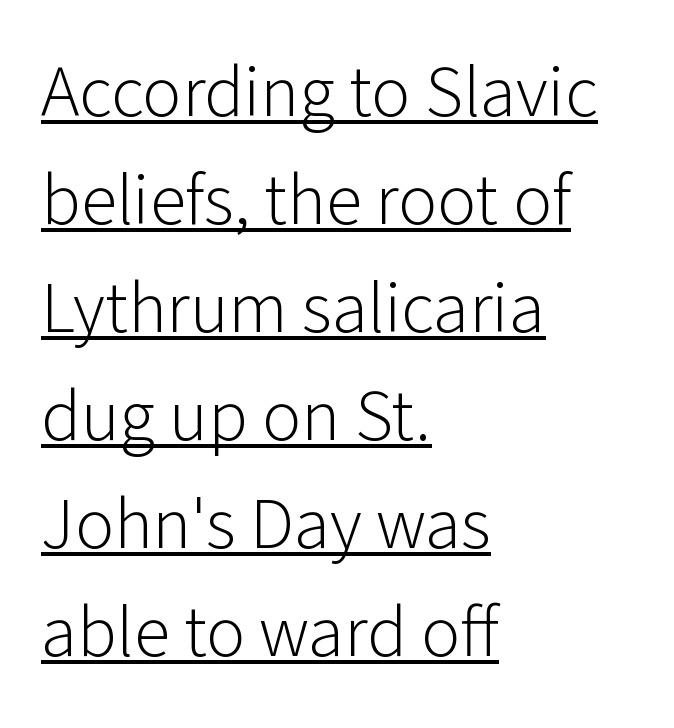
{"serif": "no", "italic": "no", "bold": "no", "weight": "light", "width": "normal", "stroke_contrast": "low", "x_height": "medium", "monospaced": "no", "underline": "yes", "align": "left", "line_spacing": "normal", "line_spacing_ratio": 1.48, "letter_spacing": "normal", "letter_spacing_em": 0.0, "glyph_px": 73}
